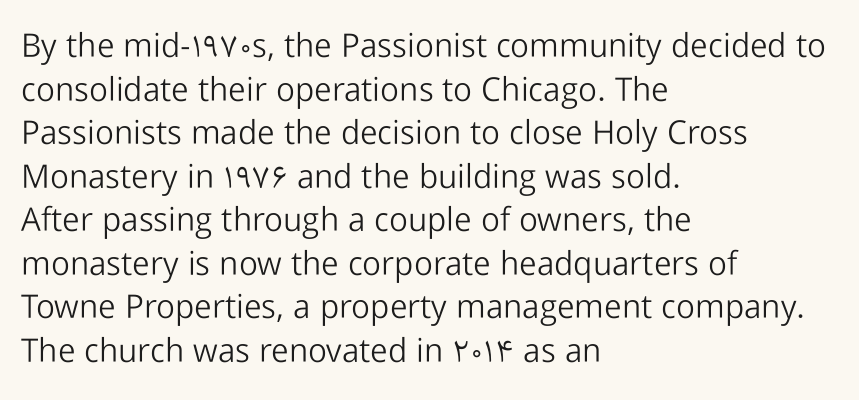
{"serif": "no", "italic": "no", "bold": "no", "weight": "light", "width": "normal", "stroke_contrast": "low", "x_height": "medium", "monospaced": "no", "underline": "no", "align": "left", "line_spacing": "normal", "line_spacing_ratio": 1.32, "letter_spacing": "normal", "letter_spacing_em": 0.0, "glyph_px": 33}
